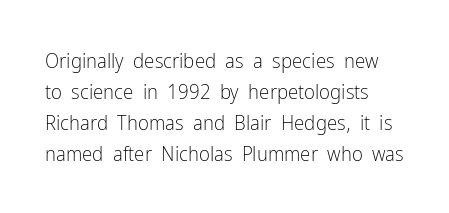
Bold? No — there's no thickening of the strokes. Descenders hang freely into open space. Line spacing here is normal. Observe the ordinary spacing: letters are neighbours, not strangers. Every stem runs plumb, perpendicular to the baseline.
